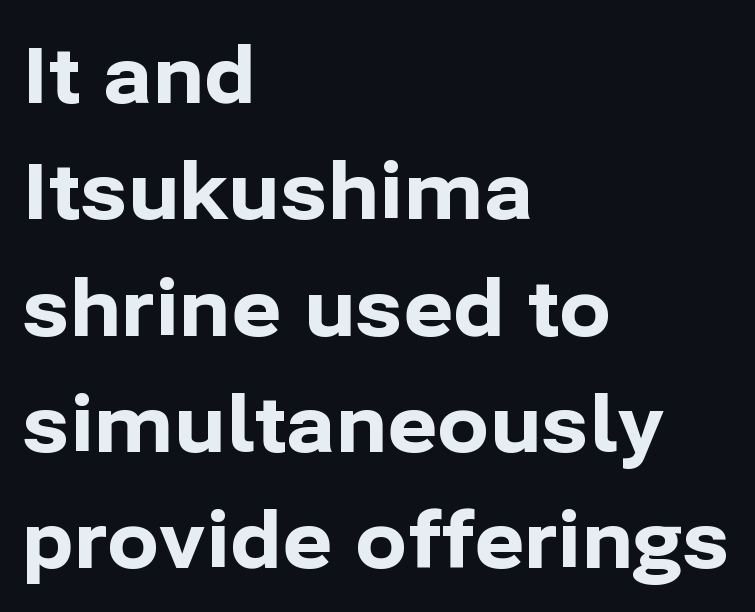
The image shows 77 px bold sans-serif type, upright; set left-aligned, normal line spacing (1.51x), normal letter spacing, not underlined; low stroke contrast and a medium x-height.
